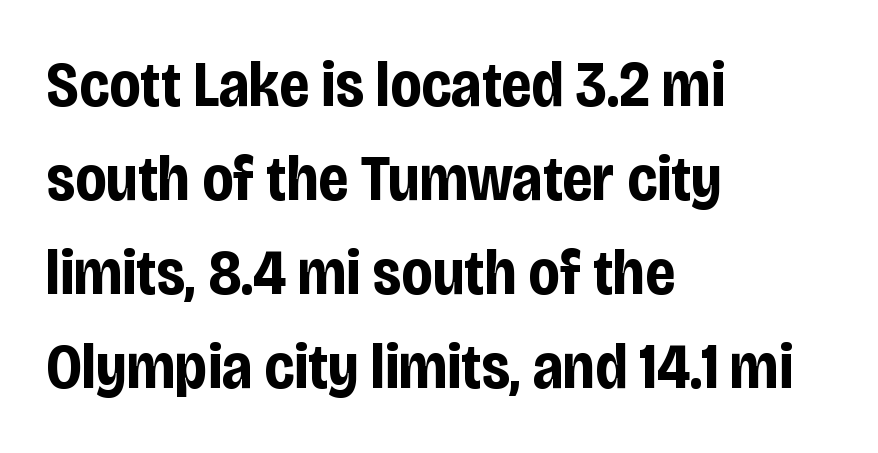
Q: Is the text bold? A: Yes.
Q: Is the text italic (slanted)? A: No, it is upright.
Q: Is the typeface a serif or a sans-serif typeface? A: Sans-serif.
Q: Is the text underlined? A: No.
Q: How is the paragraph aligned? A: Left-aligned.
Q: Is the spacing between letters normal or unusually wide? A: Normal.
Q: Is the spacing between lines tight, normal or loose? A: Normal.
Q: Width (condensed, normal, or wide)? A: Condensed.
Q: Stroke contrast? A: Low.
Q: x-height? A: Large.
Q: Monospaced? A: No.
